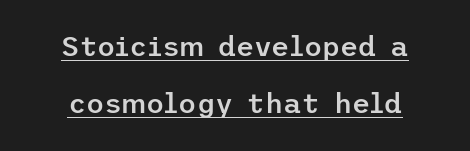
The image shows 28 px semibold sans-serif type, upright; set centered, loose line spacing (2.04x), normal letter spacing, underlined; low stroke contrast and a medium x-height.
